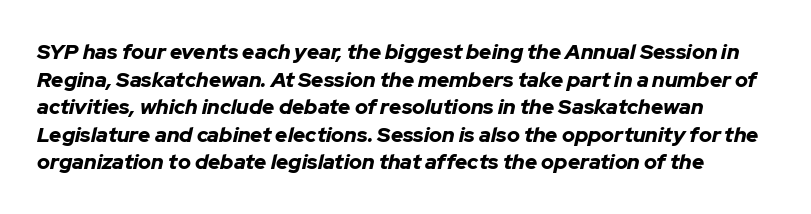
Q: Is the text bold? A: Yes.
Q: Is the text italic (slanted)? A: Yes, it leans right by about 12 degrees.
Q: Is the text underlined? A: No.
Q: Is the spacing between letters normal or unusually wide? A: Normal.
Q: Is the spacing between lines tight, normal or loose? A: Normal.
